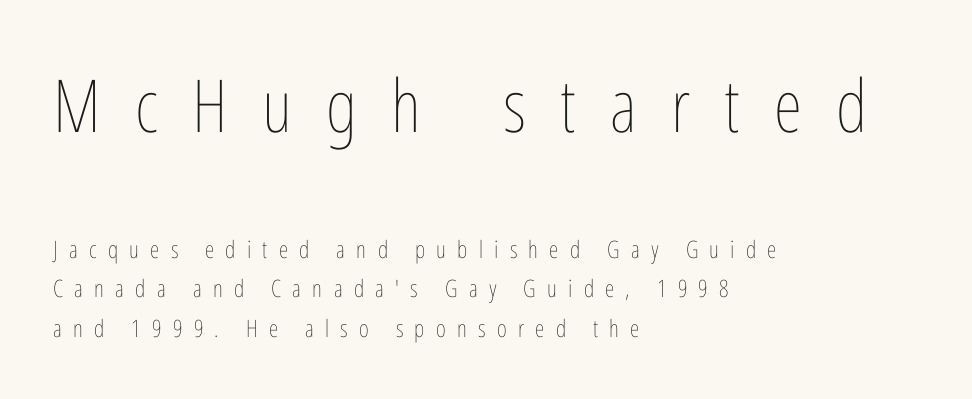
The image shows 73 px thin, condensed type, upright; set left-aligned, normal line spacing (1.65x), unusually wide letter spacing (+0.47 em), not underlined; the first (top) block is 3.04x larger; low stroke contrast and a medium x-height.
